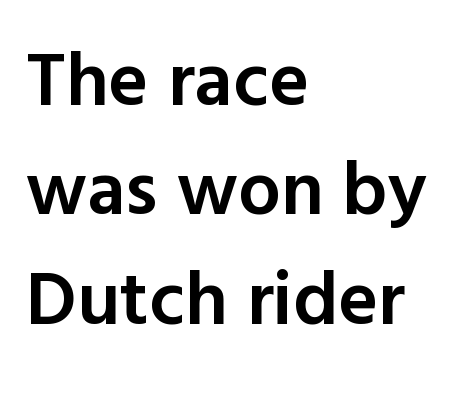
Q: Is the text bold? A: Semi-bold.
Q: Is the text italic (slanted)? A: No, it is upright.
Q: Is the typeface a serif or a sans-serif typeface? A: Sans-serif.
Q: Is the text underlined? A: No.
Q: How is the paragraph aligned? A: Left-aligned.
Q: Is the spacing between letters normal or unusually wide? A: Normal.
Q: Is the spacing between lines tight, normal or loose? A: Normal.
Q: Width (condensed, normal, or wide)? A: Normal.
Q: x-height? A: Medium.
Q: Monospaced? A: No.
